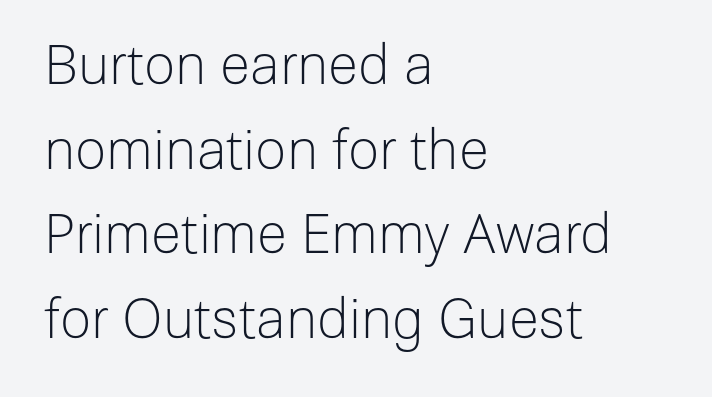
The image shows 55 px light sans-serif type, upright; set left-aligned, normal line spacing (1.54x), normal letter spacing, not underlined; low stroke contrast and a medium x-height.
